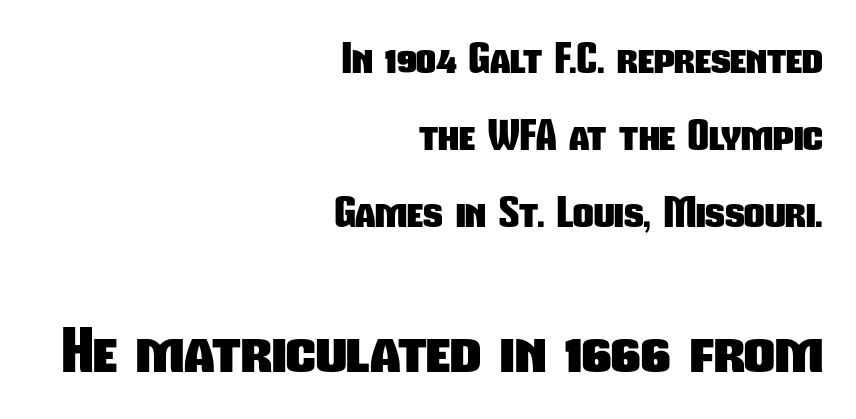
{"serif": "no", "bold": "yes", "weight": "heavy", "width": "condensed", "stroke_contrast": "low", "x_height": "medium", "monospaced": "no", "underline": "no", "align": "right", "line_spacing": "loose", "line_spacing_ratio": 1.93, "letter_spacing": "normal", "letter_spacing_em": 0.0, "larger_block": "second", "size_ratio": 1.5, "glyph_px": 60}
